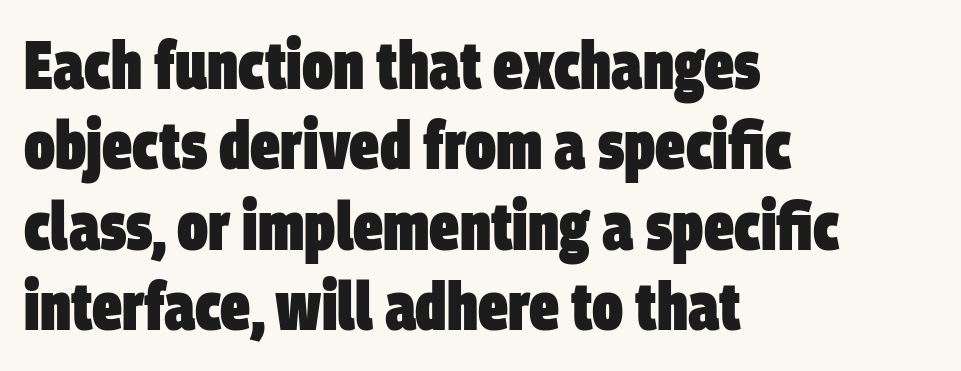
The image shows 67 px heavy, condensed sans-serif type; set left-aligned, line spacing 1.2x, normal letter spacing, not underlined; low stroke contrast and a large x-height.
